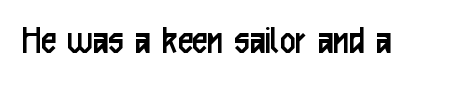
The image shows 43 px regular-weight, condensed sans-serif type, upright; set normal letter spacing, not underlined; low stroke contrast and a medium x-height.
